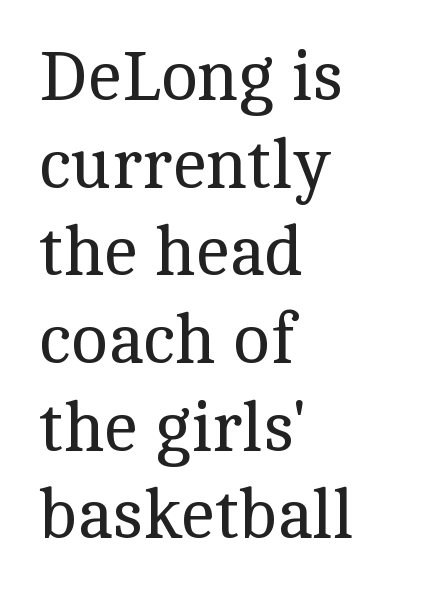
{"serif": "yes", "italic": "no", "bold": "no", "weight": "regular", "width": "normal", "x_height": "medium", "monospaced": "no", "underline": "no", "align": "left", "line_spacing": "normal", "line_spacing_ratio": 1.27, "letter_spacing": "normal", "letter_spacing_em": 0.0, "glyph_px": 69}
